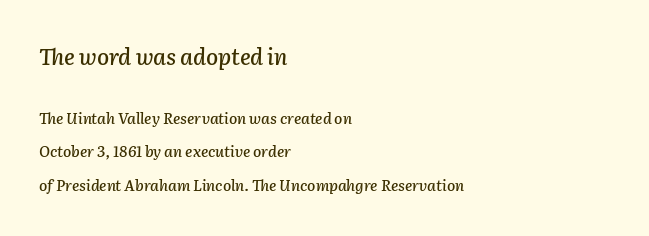
The specimen omits any rule beneath the text block's lines. The emphasis by scale lands on block number one, above. Notice how the stems are inclined rather than vertical — that's the hallmark of italics. The rag falls on the right side of this text block. Summary of vertical rhythm: relaxed, with wide interline spacing.
